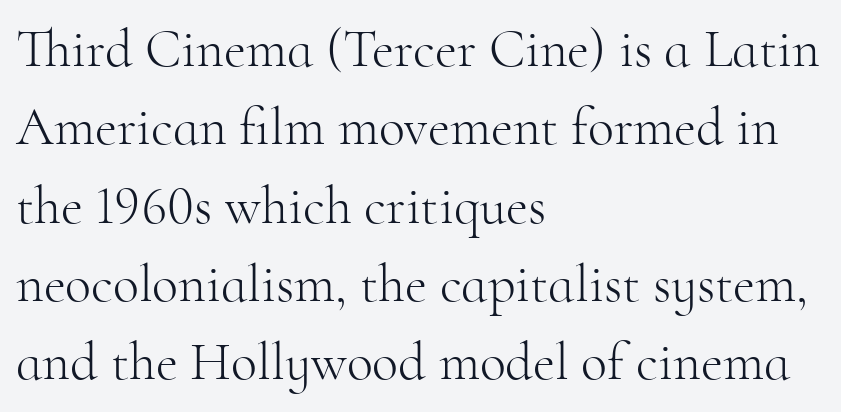
This rendering employs a face with finishing strokes, i.e., a serif. Note the varied advance widths — an 'i' is clearly narrower than an 'm'. The line texture is even and compact thanks to regular tracking. These lines are set flush left with a ragged right edge. A typesetter would call this leading conventional body-copy spacing.
